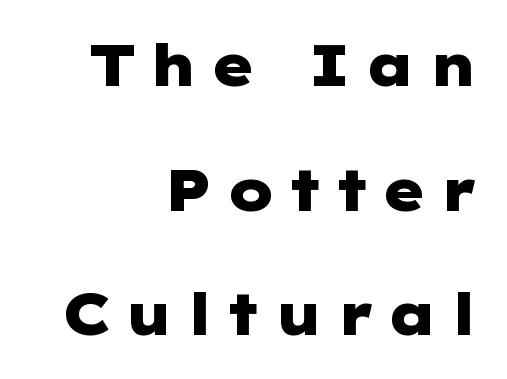
{"serif": "no", "italic": "no", "bold": "yes", "weight": "heavy", "width": "wide", "stroke_contrast": "low", "x_height": "medium", "underline": "no", "align": "right", "line_spacing": "loose", "line_spacing_ratio": 2.15, "letter_spacing": "wide", "letter_spacing_em": 0.2, "glyph_px": 58}
